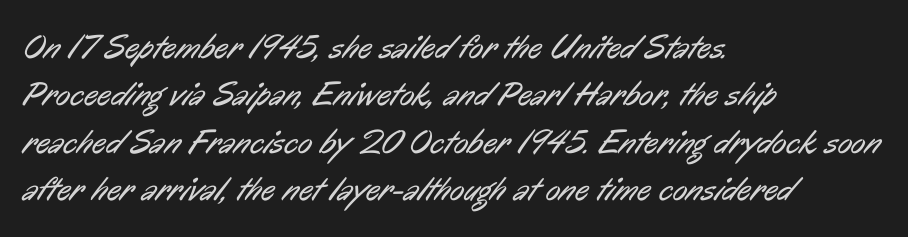
Note: no serifs on the glyphs. Every row of glyphs begins at an identical x-position on the left. Unbolded letterforms with no extra heft. Here the designer chose a conventional face with non-uniform glyph widths. Here the glyphs are tracked normally, forming tight word shapes.
